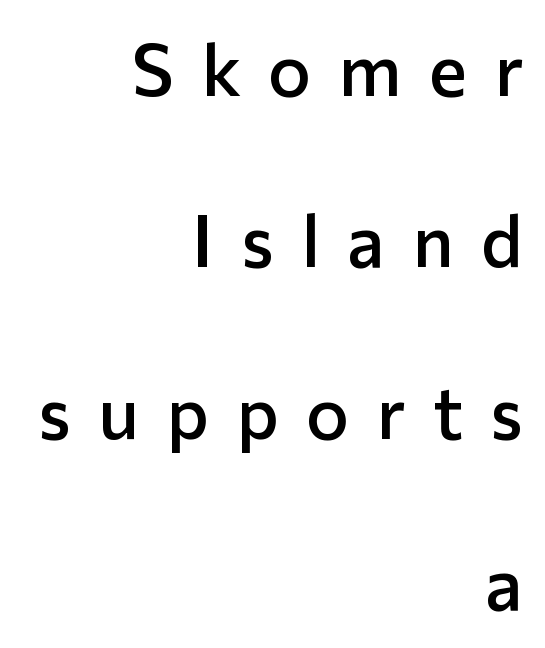
Q: Is the text bold? A: Semi-bold.
Q: Is the text italic (slanted)? A: No, it is upright.
Q: Is the typeface a serif or a sans-serif typeface? A: Sans-serif.
Q: Is the text underlined? A: No.
Q: How is the paragraph aligned? A: Right-aligned.
Q: Is the spacing between letters normal or unusually wide? A: Unusually wide.
Q: Is the spacing between lines tight, normal or loose? A: Loose.
Q: Width (condensed, normal, or wide)? A: Normal.
Q: Stroke contrast? A: Low.
Q: x-height? A: Medium.
Q: Monospaced? A: No.
